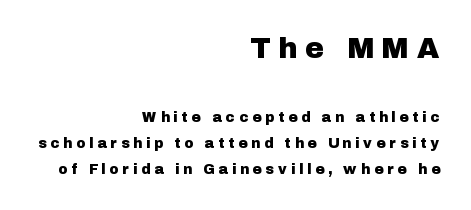
{"serif": "no", "italic": "no", "width": "normal", "stroke_contrast": "low", "x_height": "medium", "monospaced": "no", "underline": "no", "align": "right", "line_spacing_ratio": 1.86, "letter_spacing": "wide", "letter_spacing_em": 0.33, "larger_block": "first", "size_ratio": 2.07, "glyph_px": 29}
